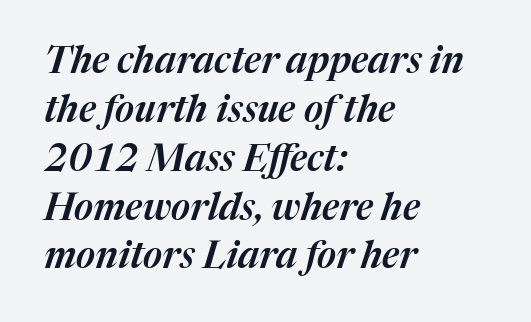
Descender tails drop into unmarked territory. Tracking value appears to be zero — textbook default spacing. Think of a printed novel: that variable character pitch is what you see here. The passage is arranged the way most books set body copy — flush left.
